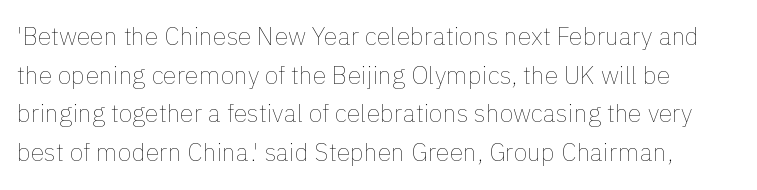
The image shows 25 px text type, upright; set normal line spacing (1.55x), normal letter spacing, not underlined.
